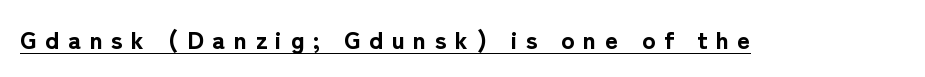
The image shows 25 px bold type, upright; set unusually wide letter spacing (+0.34 em), underlined.
